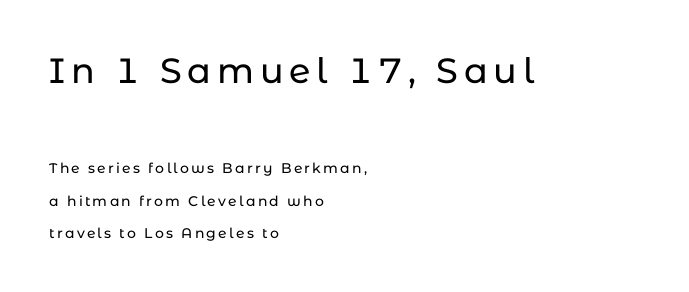
The image shows 35 px sans-serif type, upright; set left-aligned, loose line spacing (2.34x), not underlined; the first (top) block is 2.5x larger; low stroke contrast and a medium x-height.
